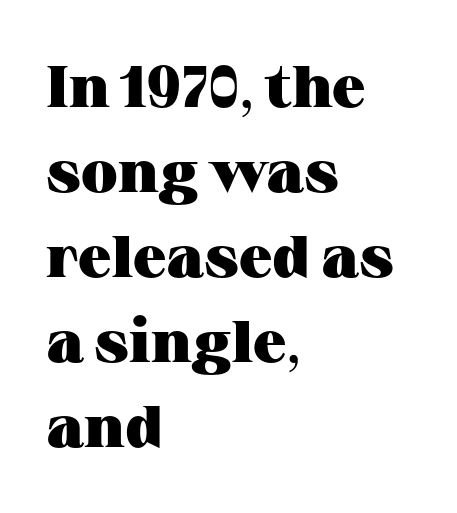
{"serif": "yes", "italic": "no", "bold": "yes", "weight": "heavy", "width": "wide", "stroke_contrast": "medium", "x_height": "medium", "monospaced": "no", "underline": "no", "align": "left", "line_spacing": "normal", "line_spacing_ratio": 1.44, "letter_spacing": "normal", "letter_spacing_em": 0.0, "glyph_px": 59}
